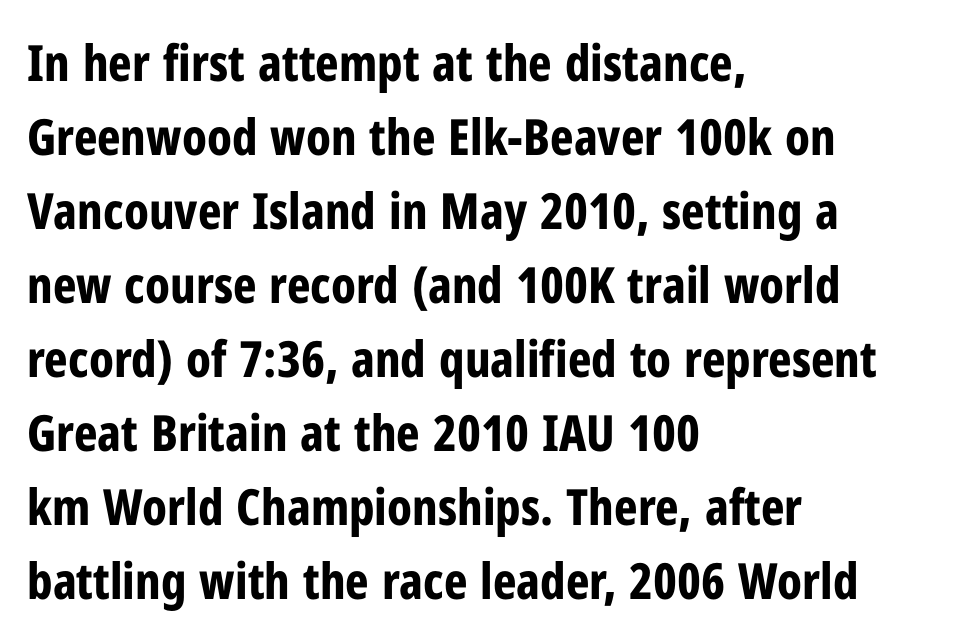
The image shows 50 px bold, condensed sans-serif type, upright; set left-aligned, normal line spacing (1.48x), normal letter spacing, not underlined; low stroke contrast and a medium x-height.
